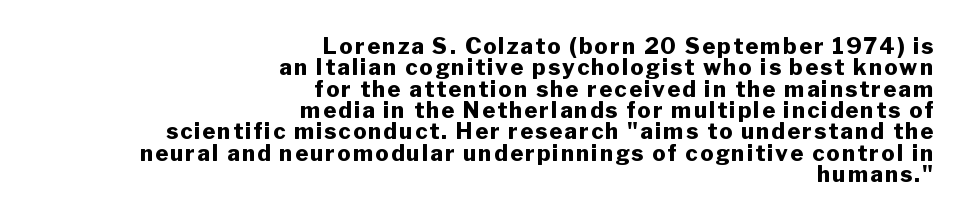
{"italic": "no", "bold": "yes", "underline": "no", "align": "right", "line_spacing": "tight", "line_spacing_ratio": 0.97, "glyph_px": 22}
